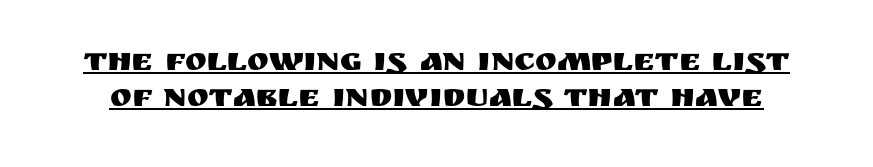
The image shows 33 px sans-serif type, upright; set tight line spacing (1.08x), normal letter spacing, underlined; medium stroke contrast and a large x-height.
